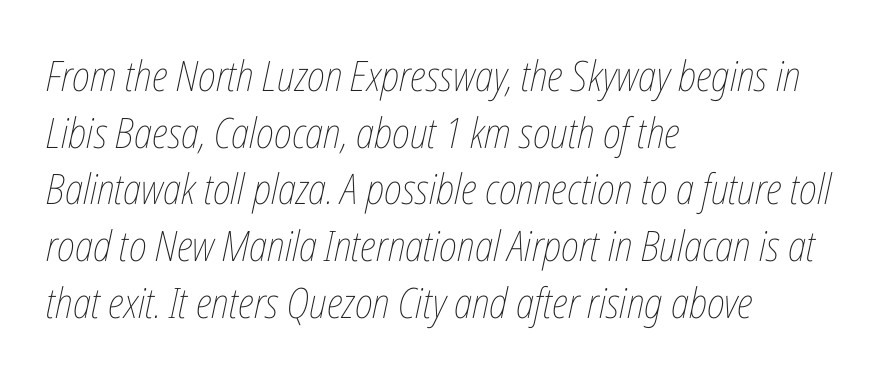
Q: Is the text bold? A: No.
Q: Is the text italic (slanted)? A: Yes, it leans right by about 12 degrees.
Q: Is the text underlined? A: No.
Q: How is the paragraph aligned? A: Left-aligned.
Q: Is the spacing between letters normal or unusually wide? A: Normal.
Q: Is the spacing between lines tight, normal or loose? A: Normal.
Q: Width (condensed, normal, or wide)? A: Condensed.
Q: Stroke contrast? A: Low.
Q: x-height? A: Medium.
Q: Monospaced? A: No.
